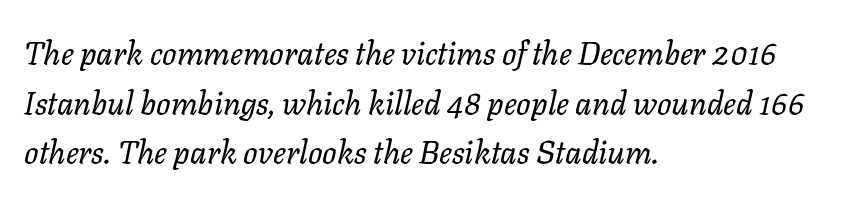
Q: Is the text bold? A: No.
Q: Is the text italic (slanted)? A: Yes, it leans right by about 11 degrees.
Q: Is the text underlined? A: No.
Q: How is the paragraph aligned? A: Left-aligned.
Q: Is the spacing between letters normal or unusually wide? A: Normal.
Q: Is the spacing between lines tight, normal or loose? A: Normal.
Q: Width (condensed, normal, or wide)? A: Normal.
Q: Stroke contrast? A: Low.
Q: x-height? A: Medium.
Q: Monospaced? A: No.
